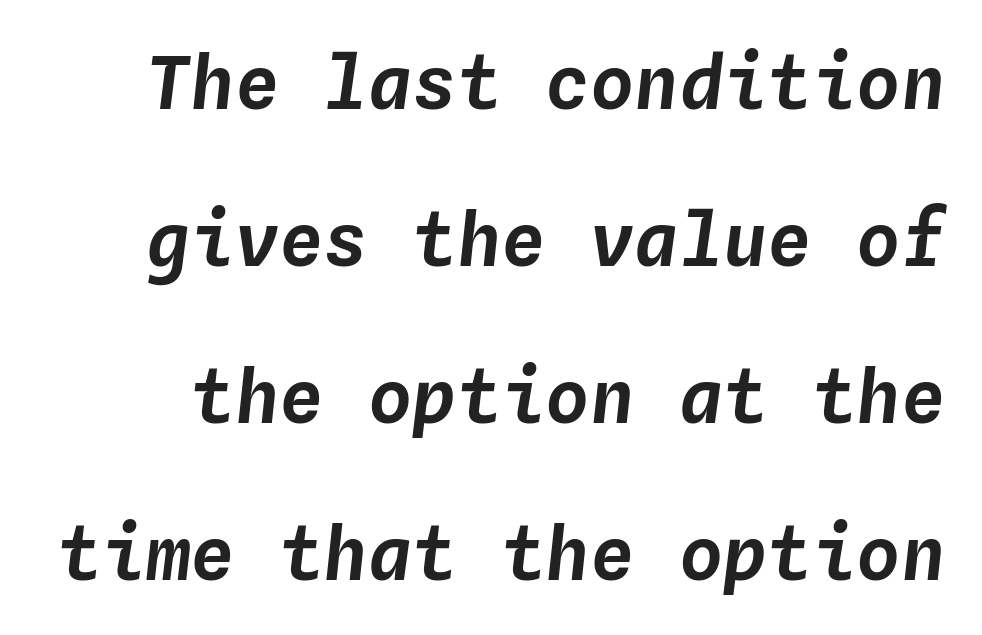
{"italic": "yes", "lean": "right", "slant_degrees": 4, "width": "normal", "stroke_contrast": "low", "x_height": "medium", "monospaced": "yes", "underline": "no", "line_spacing": "loose", "line_spacing_ratio": 2.12, "letter_spacing": "normal", "letter_spacing_em": 0.0, "glyph_px": 74}
